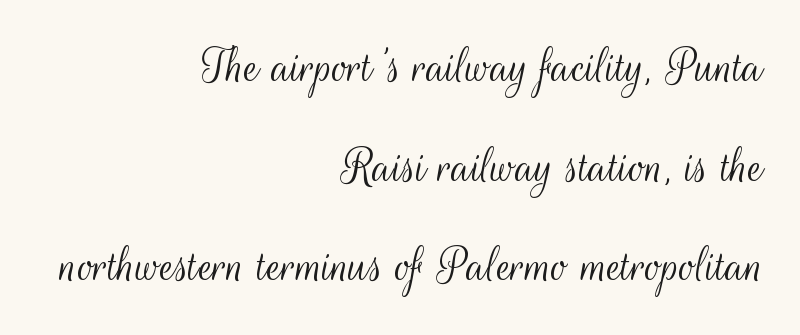
The glyphs in this specimen are sans serif. The text block is weighted toward the right margin, trailing off unevenly leftward. Standard letterfit; no display-style spreading of the glyphs. The strokes carry an ordinary text weight at most. Honestly, there is no underline to notice here at all.
